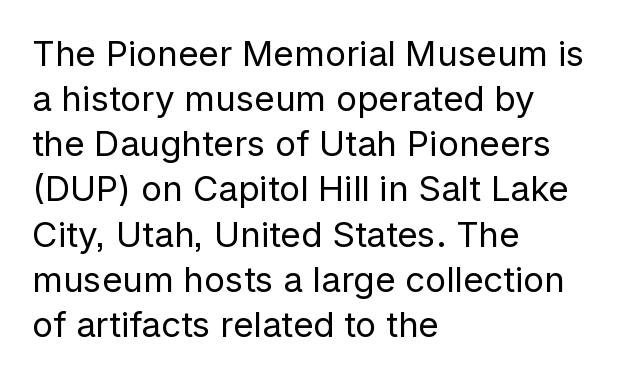
Q: Is the text bold? A: No.
Q: Is the text italic (slanted)? A: No, it is upright.
Q: Is the typeface a serif or a sans-serif typeface? A: Sans-serif.
Q: Is the text underlined? A: No.
Q: How is the paragraph aligned? A: Left-aligned.
Q: Is the spacing between letters normal or unusually wide? A: Normal.
Q: Is the spacing between lines tight, normal or loose? A: Normal.
Q: Width (condensed, normal, or wide)? A: Normal.
Q: Stroke contrast? A: Low.
Q: x-height? A: Medium.
Q: Monospaced? A: No.
